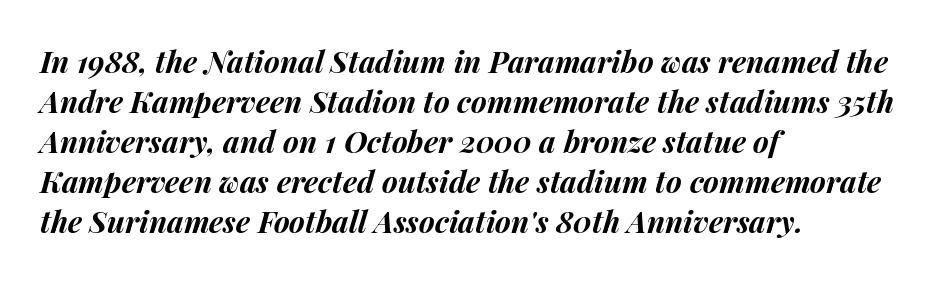
{"italic": "yes", "lean": "right", "slant_degrees": 14, "bold": "yes", "weight": "bold", "width": "normal", "stroke_contrast": "medium", "x_height": "medium", "monospaced": "no", "underline": "no", "align": "left", "line_spacing": "normal", "line_spacing_ratio": 1.33, "letter_spacing": "normal", "letter_spacing_em": 0.0, "glyph_px": 30}
